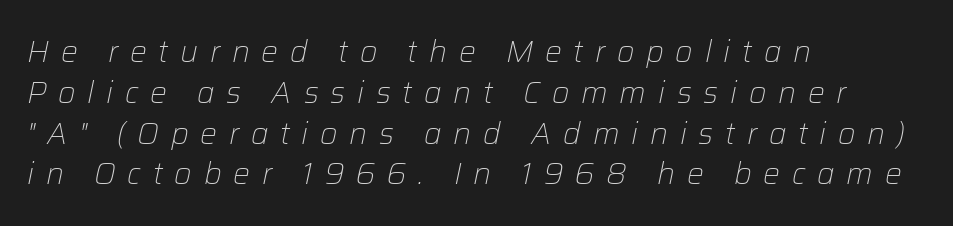
The image shows 30 px light type, italic (leaning right); set left-aligned, normal line spacing (1.36x), unusually wide letter spacing (+0.39 em), not underlined; low stroke contrast and a medium x-height.
